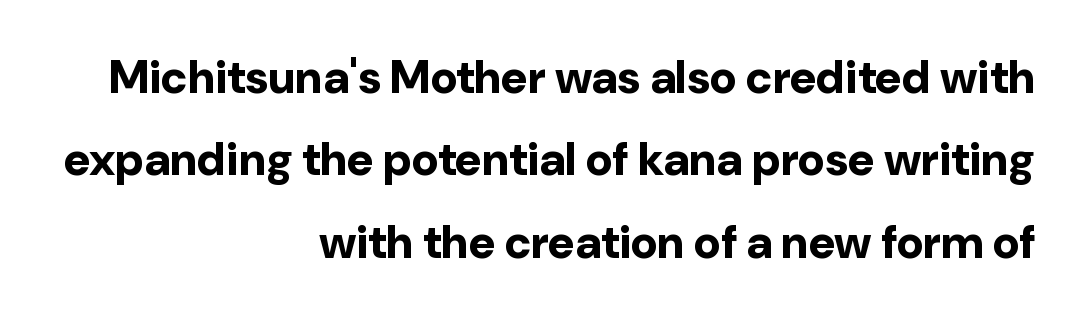
The zone under the glyphs is completely vacant. The specimen reads as upright at a glance. The characters look thick and weighty, a clear bold. A typesetter would call this proportional, since set widths differ per character.
